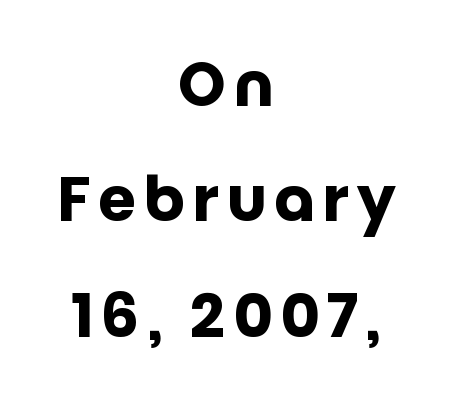
The image shows 61 px heavy sans-serif type, upright; set centered, line spacing 1.89x, not underlined; low stroke contrast and a large x-height.
